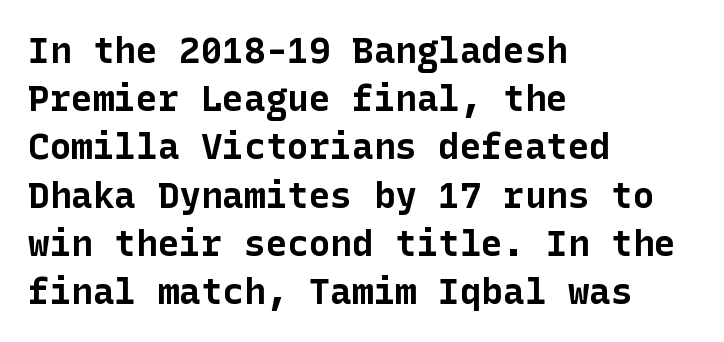
The image shows 36 px bold sans-serif type, upright; set left-aligned, normal line spacing (1.34x), normal letter spacing, not underlined; low stroke contrast and a medium x-height.
